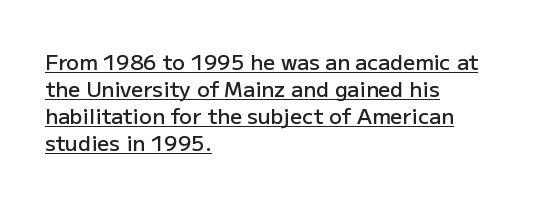
Reading down the column, the eye jumps a familiar distance to each next line. Like a heading marked for emphasis, these lines bear an underscore. These lines stack with their left ends in a neat column. Weight check: semibold — heavier than regular, not quite bold.
